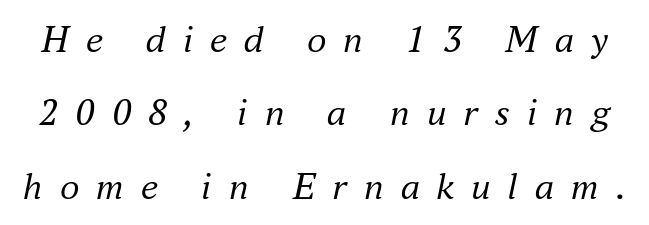
The image shows 39 px regular-weight serif type, italic (leaning right); set line spacing 1.88x, unusually wide letter spacing (+0.43 em), not underlined; medium stroke contrast and a small x-height.
